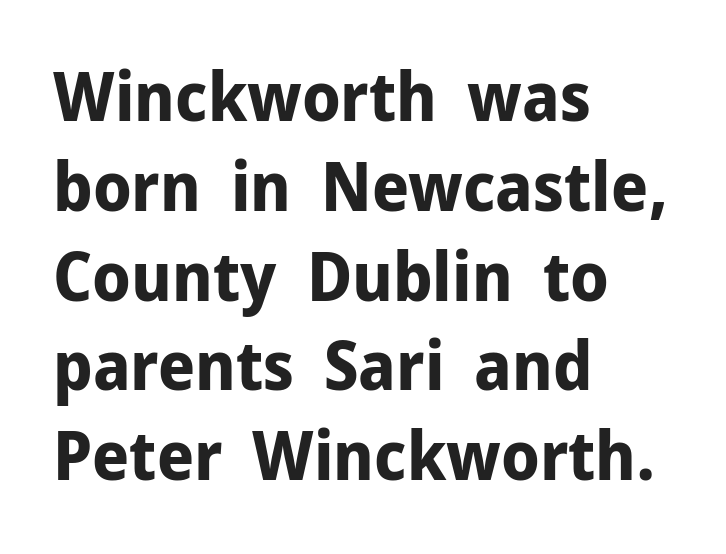
Q: Is the text bold? A: Yes.
Q: Is the text italic (slanted)? A: No, it is upright.
Q: Is the typeface a serif or a sans-serif typeface? A: Sans-serif.
Q: Is the text underlined? A: No.
Q: How is the paragraph aligned? A: Left-aligned.
Q: Is the spacing between letters normal or unusually wide? A: Normal.
Q: Is the spacing between lines tight, normal or loose? A: Normal.
Q: Width (condensed, normal, or wide)? A: Normal.
Q: Stroke contrast? A: Low.
Q: x-height? A: Medium.
Q: Monospaced? A: No.
